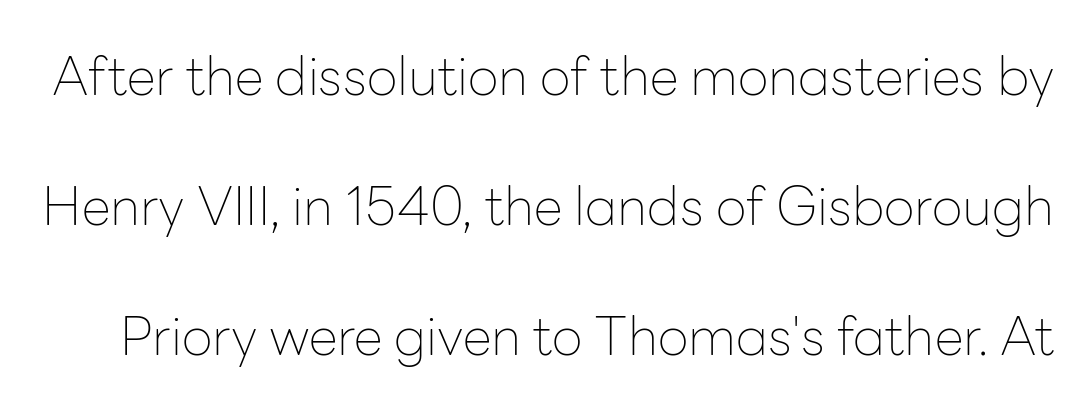
Any mark beneath the type? The region is blank. Do the characters align in a grid? No, the font is proportional. No heavy texture on the line: the type isn't bold. Leading: increased.
